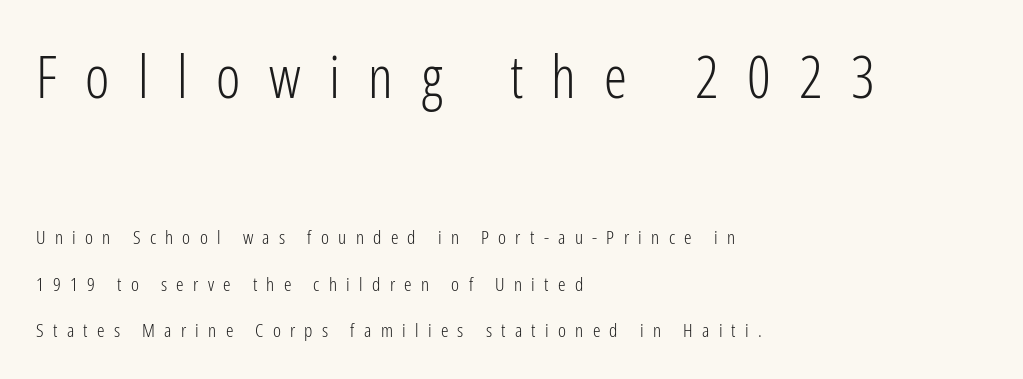
Q: Is the text bold? A: No.
Q: Is the text italic (slanted)? A: No, it is upright.
Q: Is the typeface a serif or a sans-serif typeface? A: Sans-serif.
Q: Is the text underlined? A: No.
Q: How is the paragraph aligned? A: Left-aligned.
Q: Is the spacing between letters normal or unusually wide? A: Unusually wide.
Q: Is the spacing between lines tight, normal or loose? A: Loose.
Q: Which block of text is set in a larger size, the first (top) or the second (bottom)? A: The first (top) one.
Q: Width (condensed, normal, or wide)? A: Condensed.
Q: Stroke contrast? A: Low.
Q: x-height? A: Medium.
Q: Monospaced? A: No.
